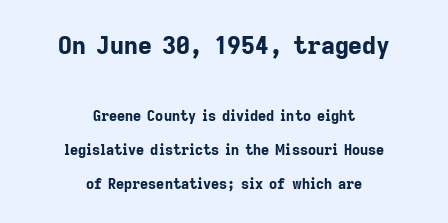
{"italic": "no", "bold": "yes", "underline": "no", "align": "center", "line_spacing": "loose", "line_spacing_ratio": 2.41, "letter_spacing": "normal", "letter_spacing_em": 0.0, "larger_block": "first", "size_ratio": 1.71, "glyph_px": 24}
